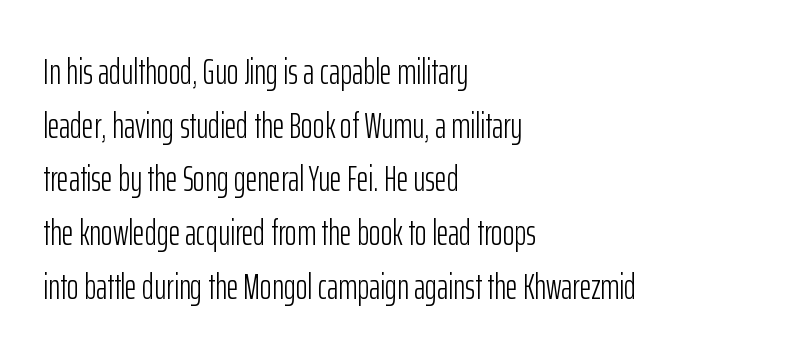
The image shows 36 px light, condensed sans-serif type, upright; set left-aligned, normal line spacing (1.49x), normal letter spacing, not underlined; low stroke contrast and a medium x-height.
